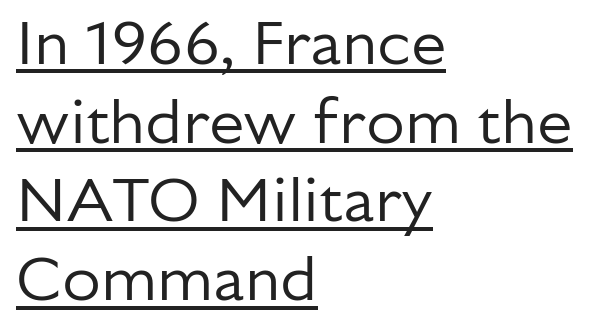
{"serif": "no", "italic": "no", "bold": "no", "weight": "regular", "width": "normal", "stroke_contrast": "low", "x_height": "medium", "monospaced": "no", "underline": "yes", "align": "left", "line_spacing": "normal", "line_spacing_ratio": 1.25, "letter_spacing": "normal", "letter_spacing_em": 0.0, "glyph_px": 63}
